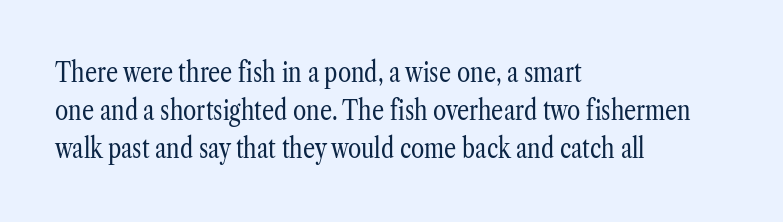
The designer left line spacing at the default. A classic flush-left, rag-right setting is used for this passage. The font sits on the lighter half of the weight spectrum, regular included. The letters stand straight up with perfectly vertical stems. No word sits above an underline.
